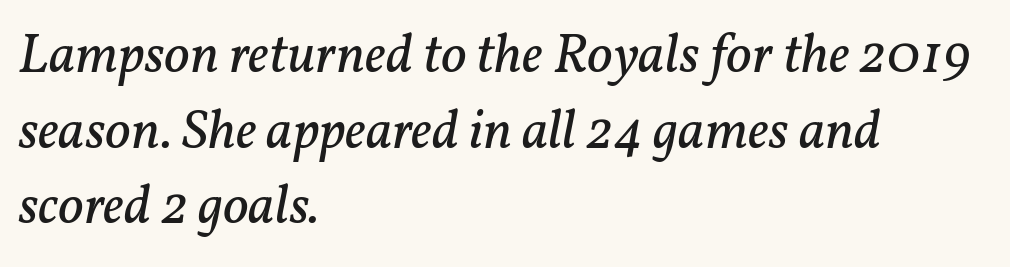
{"serif": "yes", "italic": "yes", "lean": "right", "slant_degrees": 11, "bold": "no", "weight": "regular", "width": "normal", "stroke_contrast": "low", "x_height": "medium", "monospaced": "no", "underline": "no", "align": "left", "line_spacing": "normal", "line_spacing_ratio": 1.35, "letter_spacing": "normal", "letter_spacing_em": 0.0, "glyph_px": 56}
